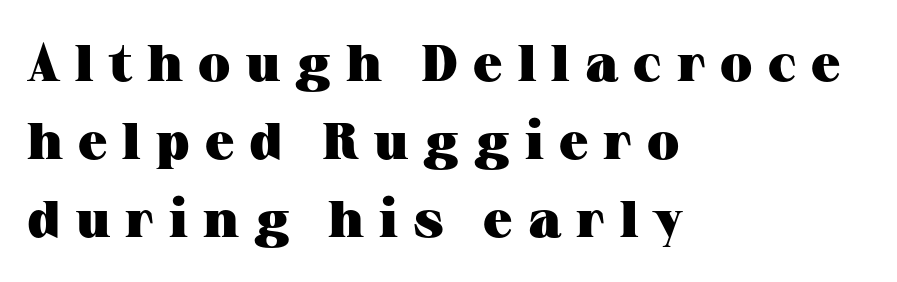
{"serif": "yes", "italic": "no", "bold": "yes", "weight": "heavy", "width": "wide", "stroke_contrast": "medium", "x_height": "medium", "monospaced": "no", "underline": "no", "align": "left", "line_spacing": "normal", "line_spacing_ratio": 1.5, "letter_spacing": "wide", "letter_spacing_em": 0.29, "glyph_px": 52}
